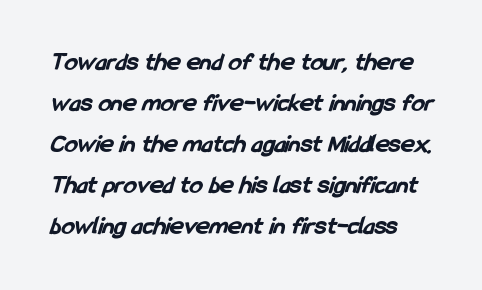
{"bold": "yes", "underline": "no", "line_spacing": "normal", "line_spacing_ratio": 1.58, "letter_spacing": "normal", "letter_spacing_em": 0.0, "glyph_px": 26}
